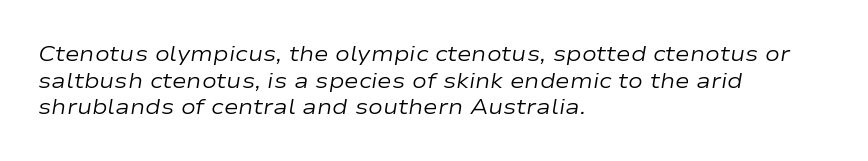
Q: Is the text bold? A: No.
Q: Is the text italic (slanted)? A: Yes, it leans right by about 9 degrees.
Q: Is the text underlined? A: No.
Q: How is the paragraph aligned? A: Left-aligned.
Q: Is the spacing between letters normal or unusually wide? A: Normal.
